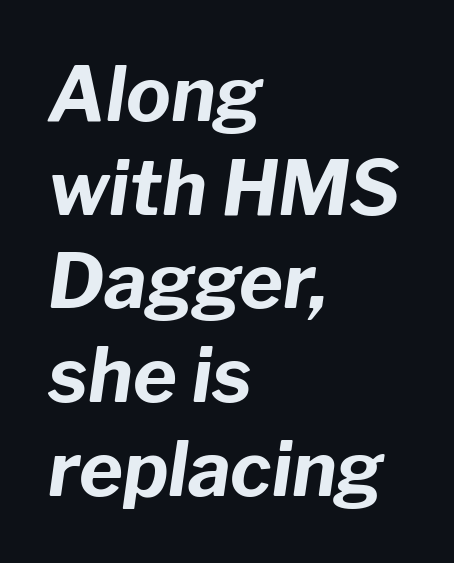
Q: Is the text bold? A: Yes.
Q: Is the text italic (slanted)? A: Yes, it leans right by about 8 degrees.
Q: Is the text underlined? A: No.
Q: How is the paragraph aligned? A: Left-aligned.
Q: Is the spacing between letters normal or unusually wide? A: Normal.
Q: Is the spacing between lines tight, normal or loose? A: Normal.
Q: Width (condensed, normal, or wide)? A: Normal.
Q: Stroke contrast? A: Low.
Q: x-height? A: Medium.
Q: Monospaced? A: No.
